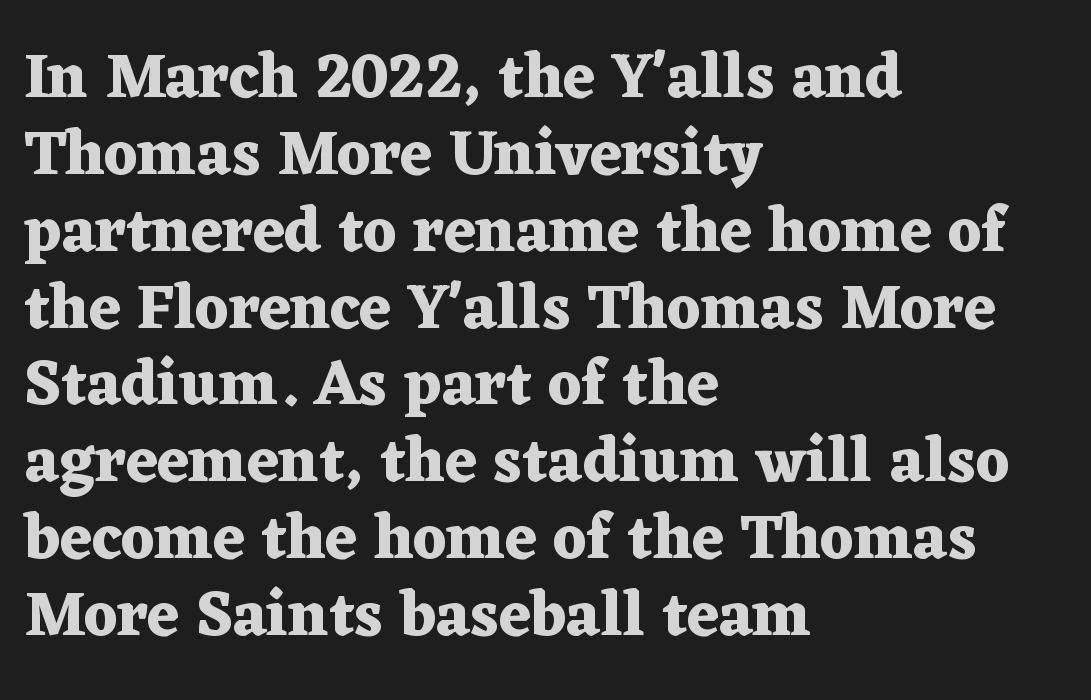
{"serif": "yes", "italic": "no", "bold": "yes", "weight": "heavy", "width": "wide", "stroke_contrast": "medium", "x_height": "medium", "monospaced": "no", "underline": "no", "align": "left", "line_spacing_ratio": 1.22, "letter_spacing": "normal", "letter_spacing_em": 0.0, "glyph_px": 63}
